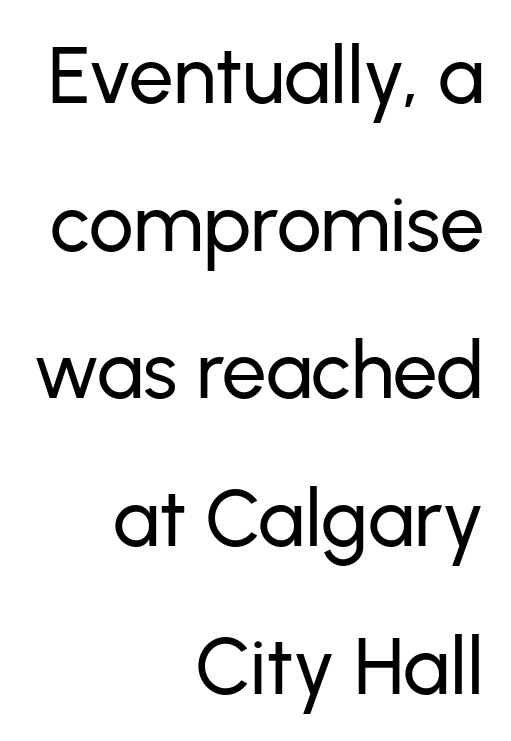
The image shows 79 px sans-serif type, upright; set right-aligned, line spacing 1.87x, normal letter spacing, not underlined; low stroke contrast and a medium x-height.
